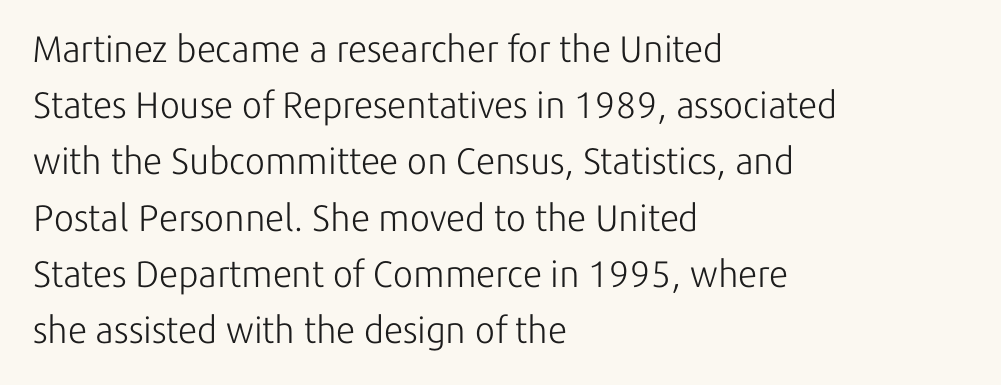
The image shows 37 px light sans-serif type, upright; set left-aligned, normal line spacing (1.52x), normal letter spacing, not underlined; low stroke contrast and a medium x-height.
